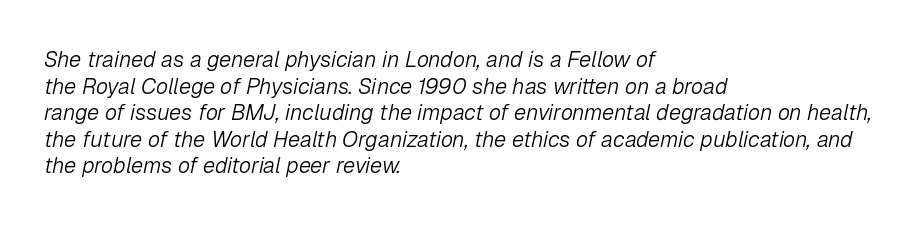
{"italic": "yes", "lean": "right", "slant_degrees": 12, "bold": "no", "underline": "no", "align": "left", "line_spacing_ratio": 1.21, "letter_spacing": "normal", "letter_spacing_em": 0.0, "glyph_px": 22}
